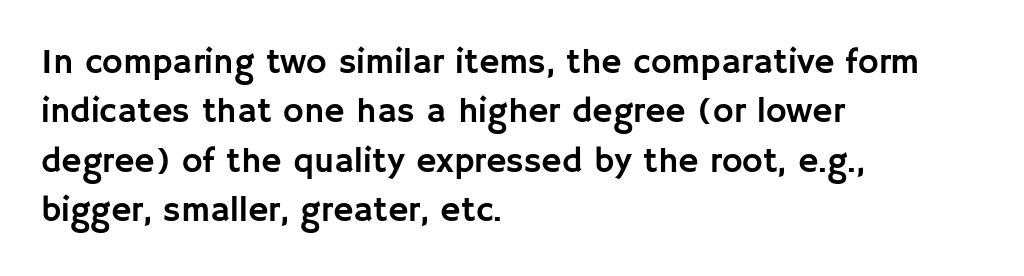
Rule under the text: the space is simply empty. The letters carry no serifs — their stems end cleanly without finishing strokes. The typesetter chose a ragged-right arrangement here. A normal amount of white space separates one row of letters from the next. Posture: vertical.
